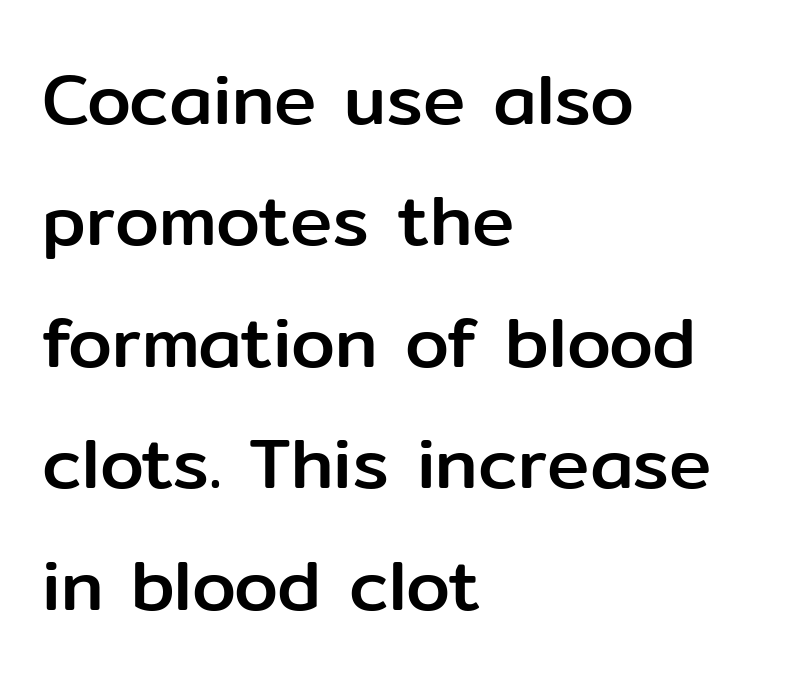
{"serif": "no", "italic": "no", "width": "normal", "stroke_contrast": "low", "x_height": "medium", "monospaced": "no", "underline": "no", "align": "left", "line_spacing_ratio": 1.71, "letter_spacing": "normal", "letter_spacing_em": 0.0, "glyph_px": 71}
